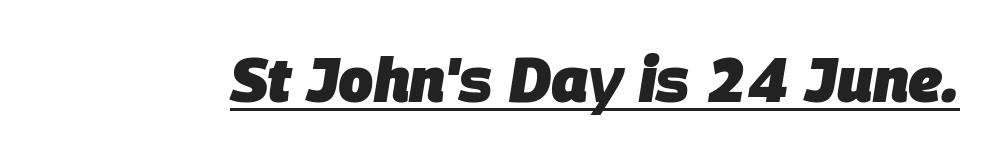
Q: Is the text bold? A: Yes.
Q: Is the text italic (slanted)? A: Yes, it leans right by about 9 degrees.
Q: Is the text underlined? A: Yes.
Q: Is the spacing between letters normal or unusually wide? A: Normal.
Q: Width (condensed, normal, or wide)? A: Normal.
Q: Stroke contrast? A: Low.
Q: x-height? A: Large.
Q: Monospaced? A: No.
